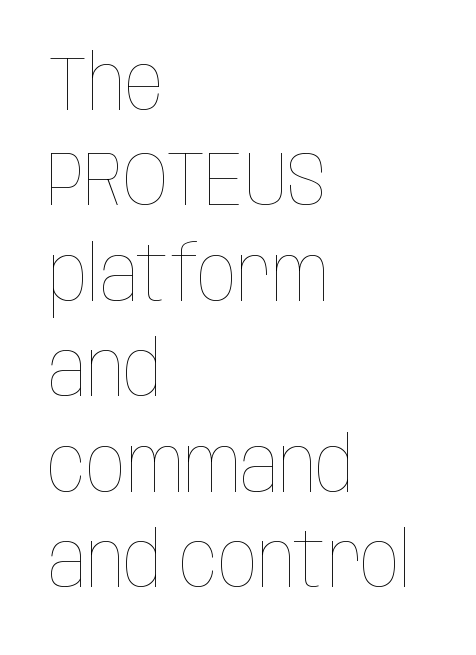
A student would call this left alignment; a typographer would say flush left, rag right. Anything drawn beneath the words? Only blank space. Characters follow at the spacing the type designer built in. Varying glyph widths throughout — classic text-font behaviour.
